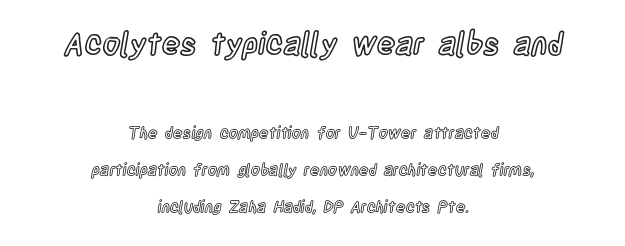
The image shows 31 px condensed type; set centered, loose line spacing (2.31x), normal letter spacing, not underlined; the first (top) block is 1.94x larger; a large x-height.
